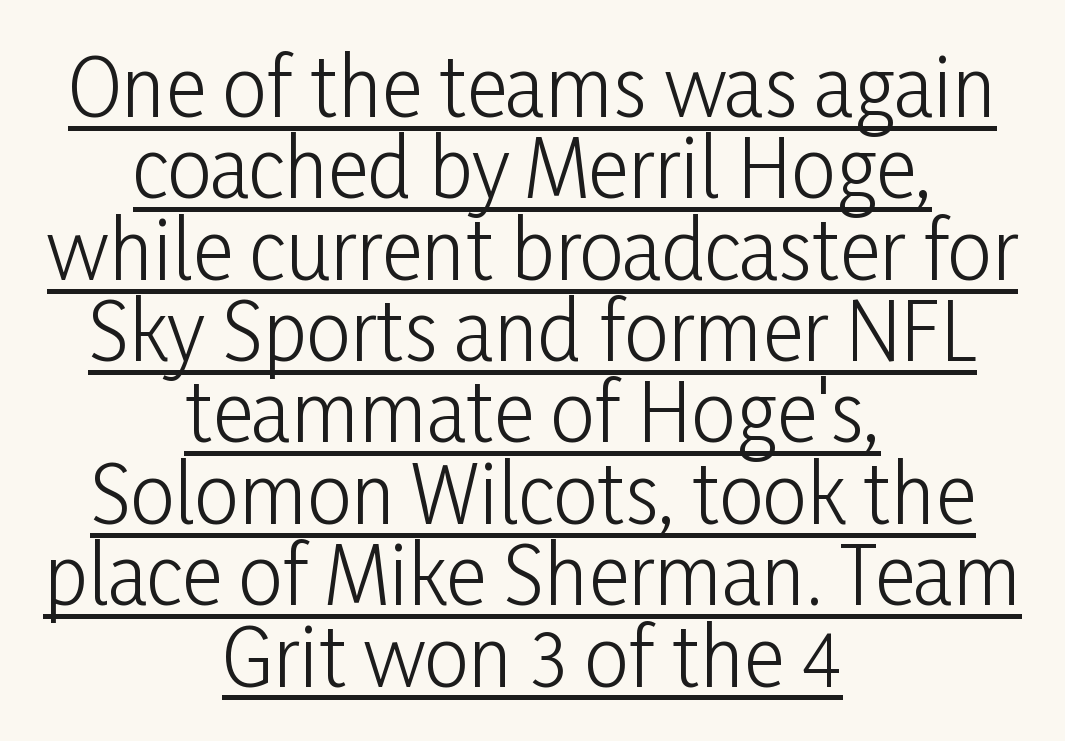
{"serif": "no", "italic": "no", "bold": "no", "weight": "light", "width": "condensed", "stroke_contrast": "low", "x_height": "medium", "monospaced": "no", "underline": "yes", "align": "center", "line_spacing": "tight", "line_spacing_ratio": 1.03, "letter_spacing": "normal", "letter_spacing_em": 0.0, "glyph_px": 79}
